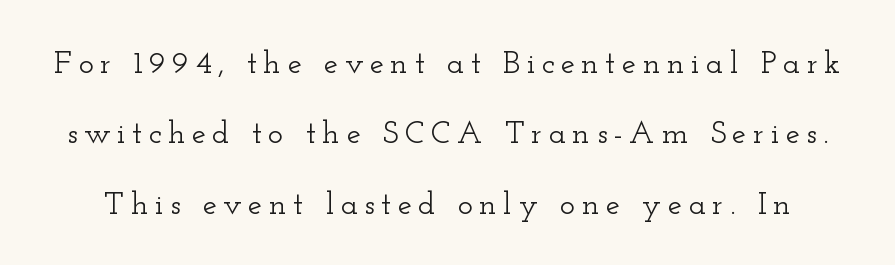
Q: Is the text italic (slanted)? A: No, it is upright.
Q: Is the typeface a serif or a sans-serif typeface? A: Serif.
Q: Is the text underlined? A: No.
Q: Is the spacing between letters normal or unusually wide? A: Unusually wide.
Q: Is the spacing between lines tight, normal or loose? A: Loose.
Q: Width (condensed, normal, or wide)? A: Wide.
Q: Stroke contrast? A: Low.
Q: x-height? A: Small.
Q: Monospaced? A: No.
